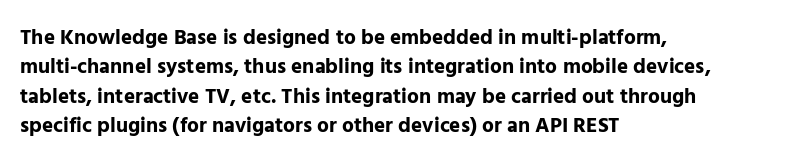
Q: Is the text bold? A: Yes.
Q: Is the text italic (slanted)? A: No, it is upright.
Q: Is the text underlined? A: No.
Q: How is the paragraph aligned? A: Left-aligned.
Q: Is the spacing between letters normal or unusually wide? A: Normal.
Q: Is the spacing between lines tight, normal or loose? A: Normal.
